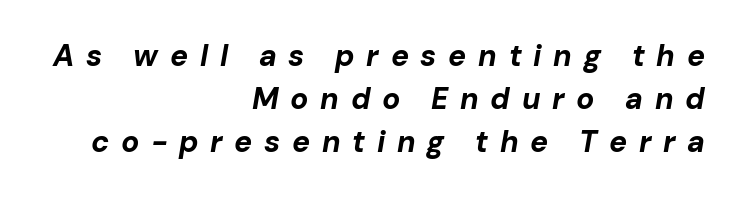
Q: Is the text bold? A: Yes.
Q: Is the text italic (slanted)? A: Yes, it leans right by about 10 degrees.
Q: Is the text underlined? A: No.
Q: How is the paragraph aligned? A: Right-aligned.
Q: Is the spacing between letters normal or unusually wide? A: Unusually wide.
Q: Is the spacing between lines tight, normal or loose? A: Normal.
Q: Width (condensed, normal, or wide)? A: Normal.
Q: Stroke contrast? A: Low.
Q: x-height? A: Medium.
Q: Monospaced? A: No.
